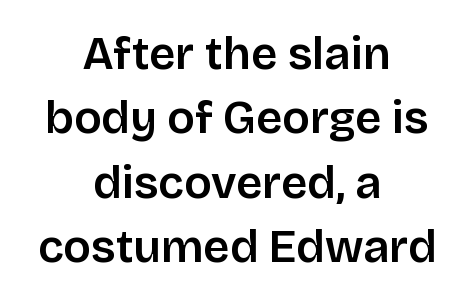
Do the characters align in a grid? No, the font is proportional. Alignment: centered. In terms of letterform style, serifs are entirely absent. Line spacing here is normal. It's the straight-up-and-down kind of type.
